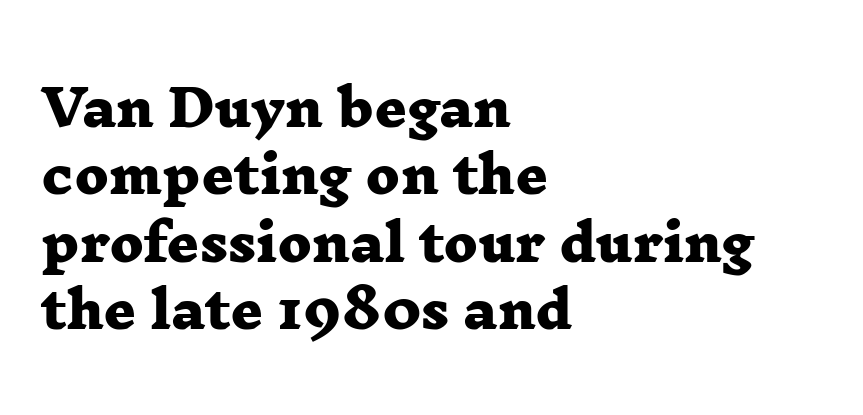
Serif or sans? Serif — the stroke terminals have little feet. The ragged edge is on the right, which tells us the setting is flush left. In terms of letterspacing, this is plain default setting. Its strokes are broad and dark, the hallmark of bold type. Letters rest on an invisible, unmarked baseline.
